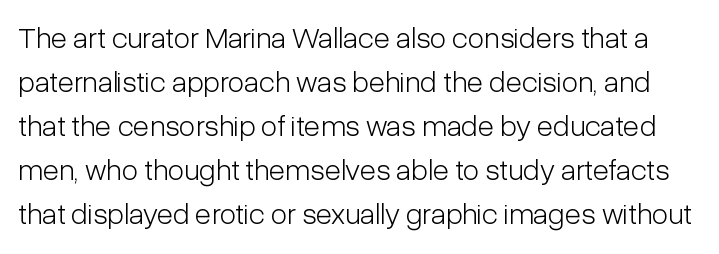
The image shows 30 px light, condensed sans-serif type, upright; set normal line spacing (1.47x), normal letter spacing, not underlined; low stroke contrast and a medium x-height.
